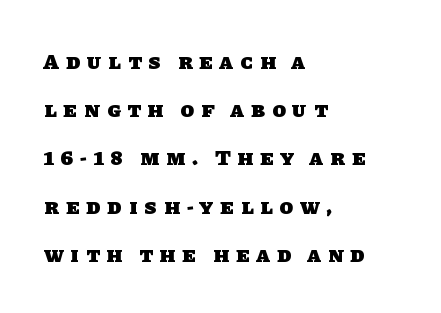
Q: Is the text bold? A: Yes.
Q: Is the text underlined? A: No.
Q: How is the paragraph aligned? A: Left-aligned.
Q: Is the spacing between letters normal or unusually wide? A: Unusually wide.
Q: Is the spacing between lines tight, normal or loose? A: Loose.
